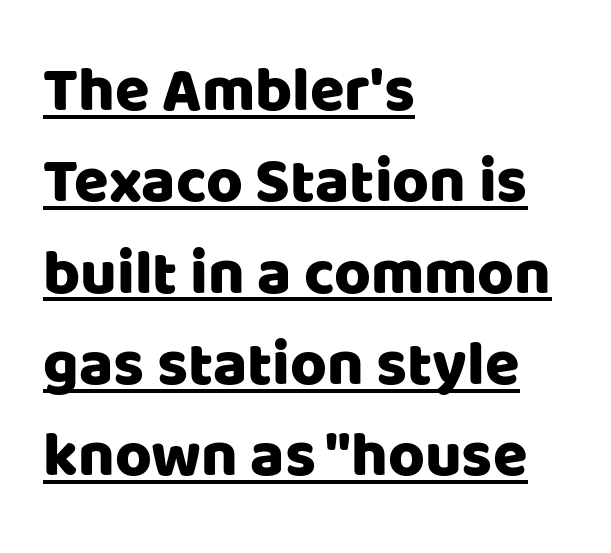
The image shows 63 px sans-serif type, upright; set left-aligned, normal line spacing (1.45x), normal letter spacing, underlined; low stroke contrast and a large x-height.
